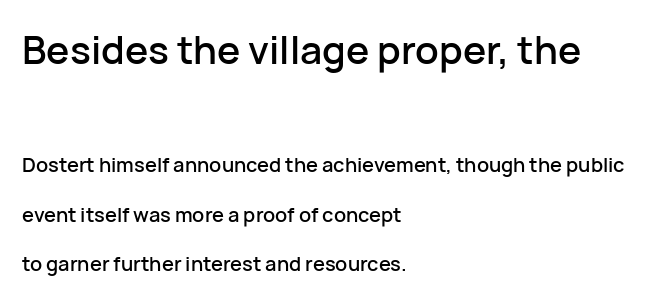
{"serif": "no", "italic": "no", "width": "normal", "stroke_contrast": "low", "x_height": "medium", "monospaced": "no", "underline": "no", "align": "left", "line_spacing": "loose", "line_spacing_ratio": 2.48, "letter_spacing": "normal", "letter_spacing_em": 0.0, "larger_block": "first", "size_ratio": 1.95, "glyph_px": 39}
